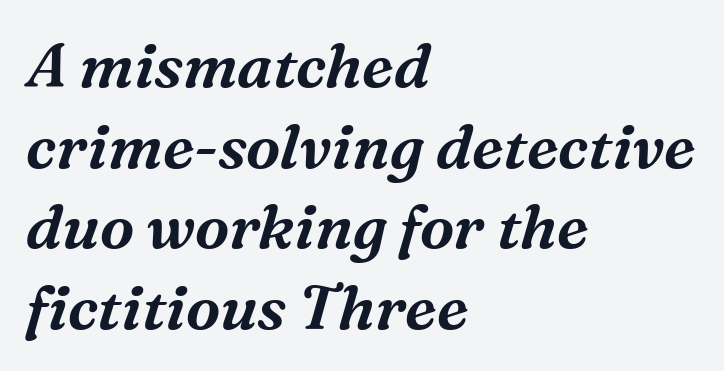
Regarding serifs, this sample has them. Regular leading. A typesetter would call this proportional, since set widths differ per character. Left-aligned paragraph, ragged on the right. Characters follow at the spacing the type designer built in.
